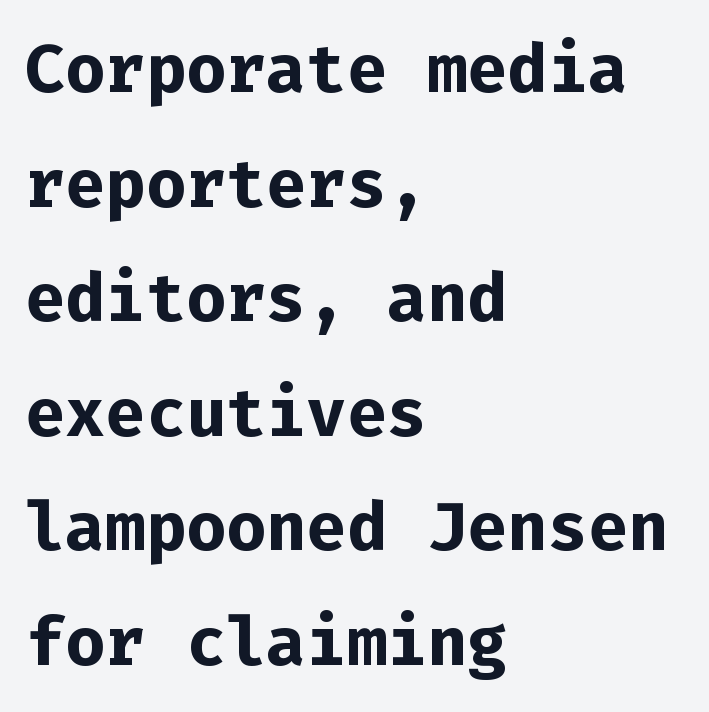
Here the designer chose a console-style face with uniform glyph widths. Characters remain perfectly vertical along every line. No extra tracking has been applied to these lines. Beneath every word, the page is bare. Reading down the block, your eye returns to a fixed left position each line. The passage shown is typeset with a sans-serif family.
